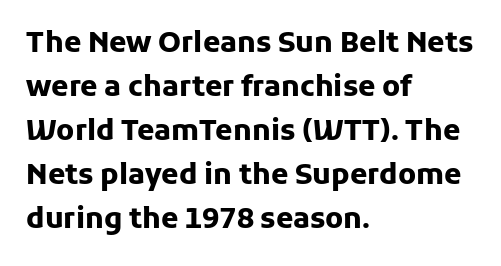
Q: Is the text bold? A: Yes.
Q: Is the text italic (slanted)? A: No, it is upright.
Q: Is the typeface a serif or a sans-serif typeface? A: Sans-serif.
Q: Is the text underlined? A: No.
Q: How is the paragraph aligned? A: Left-aligned.
Q: Is the spacing between letters normal or unusually wide? A: Normal.
Q: Is the spacing between lines tight, normal or loose? A: Normal.
Q: Width (condensed, normal, or wide)? A: Normal.
Q: Stroke contrast? A: Low.
Q: x-height? A: Medium.
Q: Monospaced? A: No.
